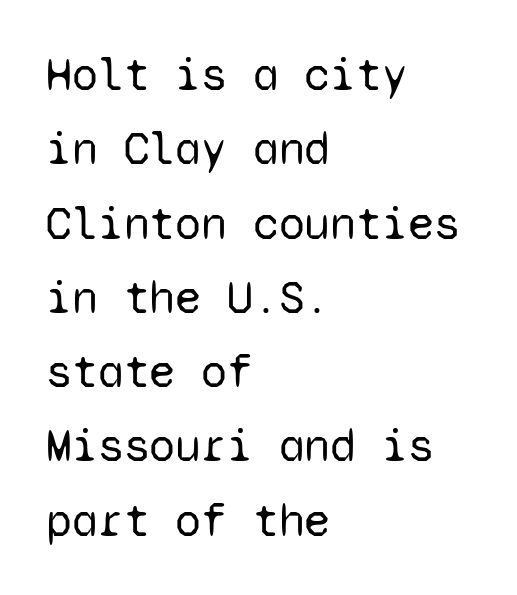
Q: Is the text bold? A: No.
Q: Is the text italic (slanted)? A: No, it is upright.
Q: Is the typeface a serif or a sans-serif typeface? A: Sans-serif.
Q: Is the text underlined? A: No.
Q: How is the paragraph aligned? A: Left-aligned.
Q: Is the spacing between letters normal or unusually wide? A: Normal.
Q: Is the spacing between lines tight, normal or loose? A: Normal.
Q: Width (condensed, normal, or wide)? A: Normal.
Q: Stroke contrast? A: Low.
Q: x-height? A: Medium.
Q: Monospaced? A: Yes.
